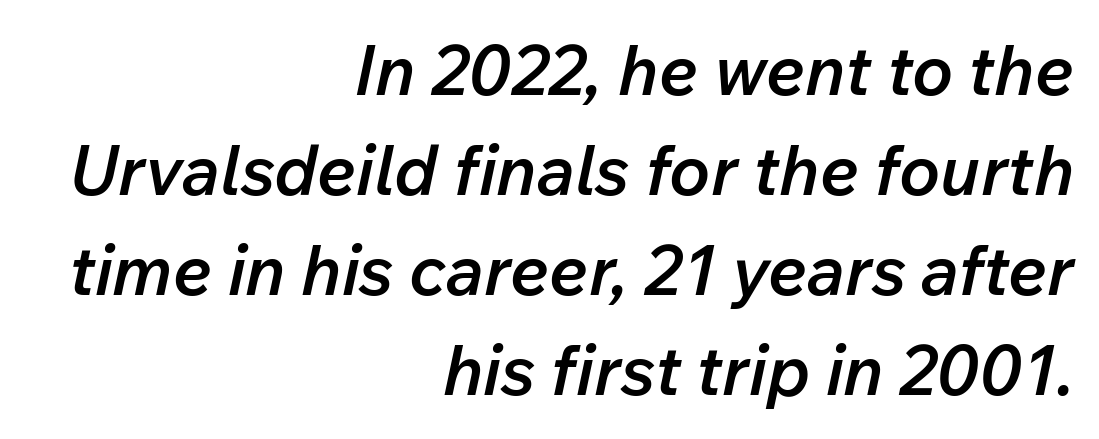
{"italic": "yes", "lean": "right", "slant_degrees": 12, "bold": "semi", "weight": "semibold", "width": "normal", "stroke_contrast": "low", "x_height": "medium", "monospaced": "no", "underline": "no", "align": "right", "line_spacing": "normal", "line_spacing_ratio": 1.45, "letter_spacing": "normal", "letter_spacing_em": 0.0, "glyph_px": 69}
